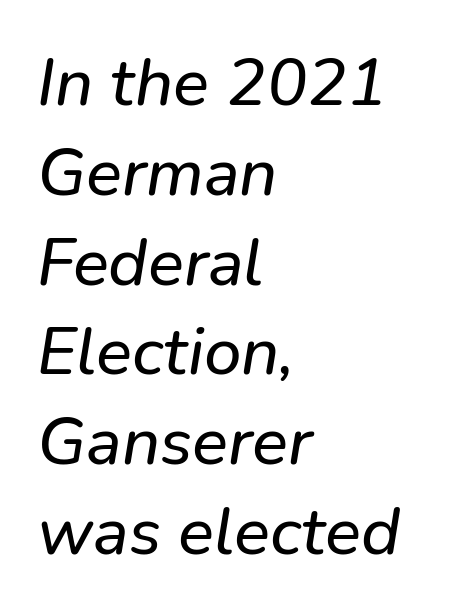
The image shows 67 px sans-serif type; set left-aligned, normal line spacing (1.34x), normal letter spacing, not underlined; low stroke contrast and a medium x-height.
